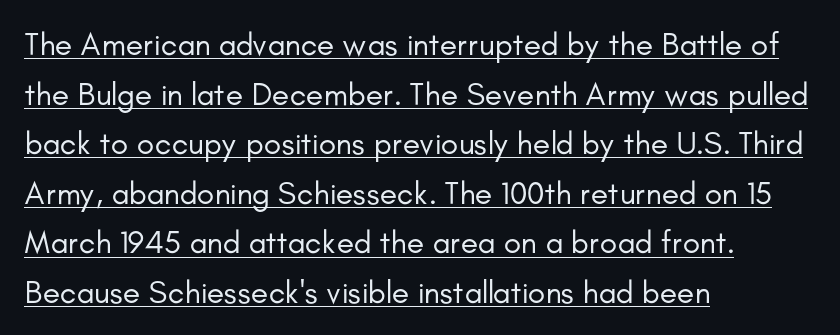
Q: Is the text bold? A: No.
Q: Is the text italic (slanted)? A: No, it is upright.
Q: Is the typeface a serif or a sans-serif typeface? A: Sans-serif.
Q: Is the text underlined? A: Yes.
Q: How is the paragraph aligned? A: Left-aligned.
Q: Is the spacing between letters normal or unusually wide? A: Normal.
Q: Is the spacing between lines tight, normal or loose? A: Normal.
Q: Width (condensed, normal, or wide)? A: Normal.
Q: Stroke contrast? A: Low.
Q: x-height? A: Small.
Q: Monospaced? A: No.
